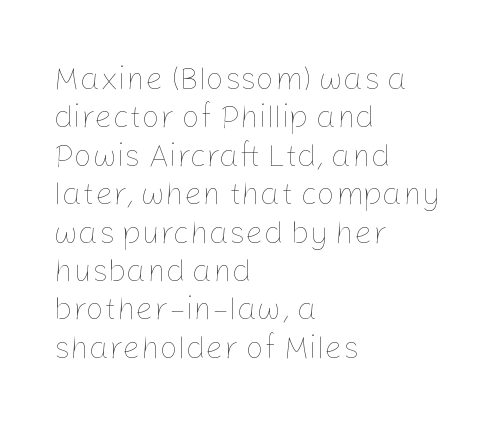
Q: Is the text bold? A: No.
Q: Is the text italic (slanted)? A: No, it is upright.
Q: Is the text underlined? A: No.
Q: How is the paragraph aligned? A: Left-aligned.
Q: Is the spacing between letters normal or unusually wide? A: Normal.
Q: Width (condensed, normal, or wide)? A: Normal.
Q: Stroke contrast? A: Low.
Q: x-height? A: Medium.
Q: Monospaced? A: No.
